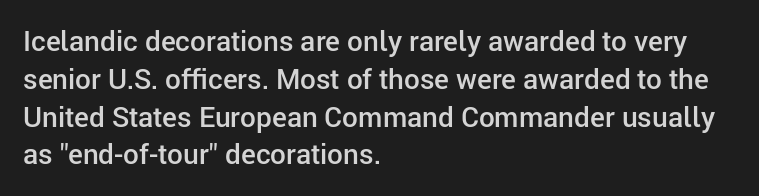
Rows of type keep a routine distance in the vertical direction. You could call the tracking neutral — neither tight nor loose. Leftover space on each line is placed entirely after the last word. Letterform terminals end flat and unadorned throughout the passage.
